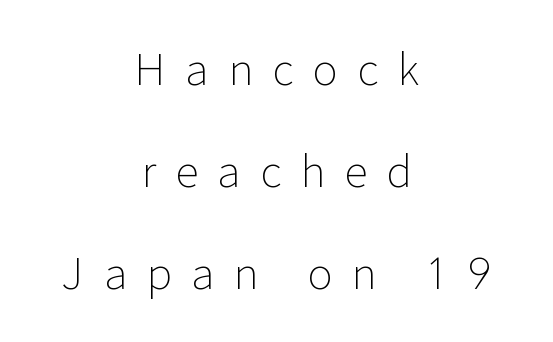
{"serif": "no", "italic": "no", "bold": "no", "weight": "light", "width": "normal", "stroke_contrast": "low", "x_height": "medium", "monospaced": "no", "underline": "no", "align": "center", "line_spacing": "loose", "line_spacing_ratio": 2.37, "letter_spacing": "wide", "letter_spacing_em": 0.45, "glyph_px": 43}
